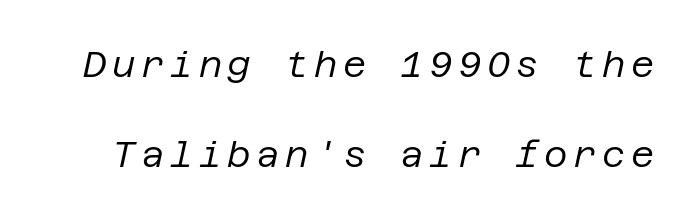
{"italic": "yes", "lean": "right", "slant_degrees": 12, "bold": "no", "weight": "regular", "width": "normal", "stroke_contrast": "low", "x_height": "large", "underline": "no", "line_spacing": "loose", "line_spacing_ratio": 2.5, "glyph_px": 36}
